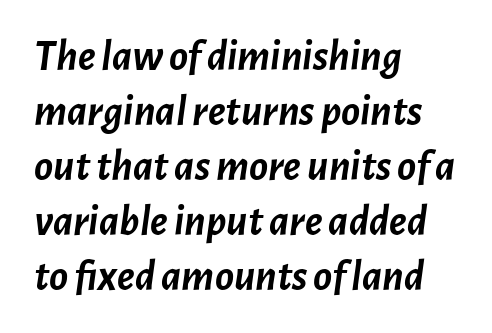
Q: Is the text bold? A: Yes.
Q: Is the text italic (slanted)? A: Yes, it leans right by about 7 degrees.
Q: Is the text underlined? A: No.
Q: How is the paragraph aligned? A: Left-aligned.
Q: Is the spacing between letters normal or unusually wide? A: Normal.
Q: Is the spacing between lines tight, normal or loose? A: Normal.
Q: Width (condensed, normal, or wide)? A: Normal.
Q: Stroke contrast? A: Low.
Q: x-height? A: Medium.
Q: Monospaced? A: No.
